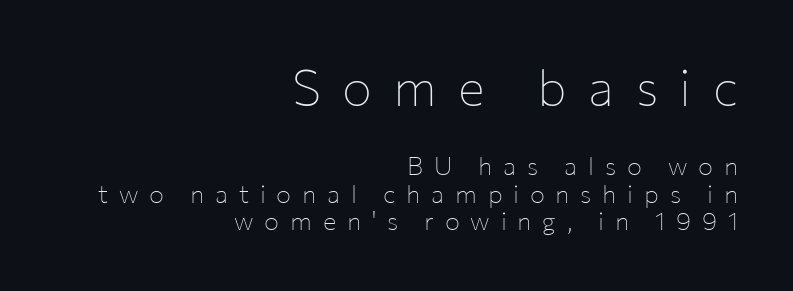
The image shows 50 px thin sans-serif type, upright; set right-aligned, tight line spacing (1.09x), unusually wide letter spacing (+0.43 em), not underlined; the first (top) block is 2.0x larger; low stroke contrast and a medium x-height.
